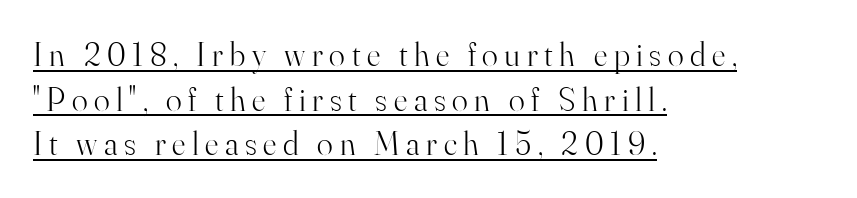
Q: Is the text bold? A: No.
Q: Is the text italic (slanted)? A: No, it is upright.
Q: Is the typeface a serif or a sans-serif typeface? A: Serif.
Q: Is the text underlined? A: Yes.
Q: How is the paragraph aligned? A: Left-aligned.
Q: Is the spacing between letters normal or unusually wide? A: Unusually wide.
Q: Is the spacing between lines tight, normal or loose? A: Normal.
Q: Width (condensed, normal, or wide)? A: Normal.
Q: Stroke contrast? A: High.
Q: x-height? A: Small.
Q: Monospaced? A: No.
